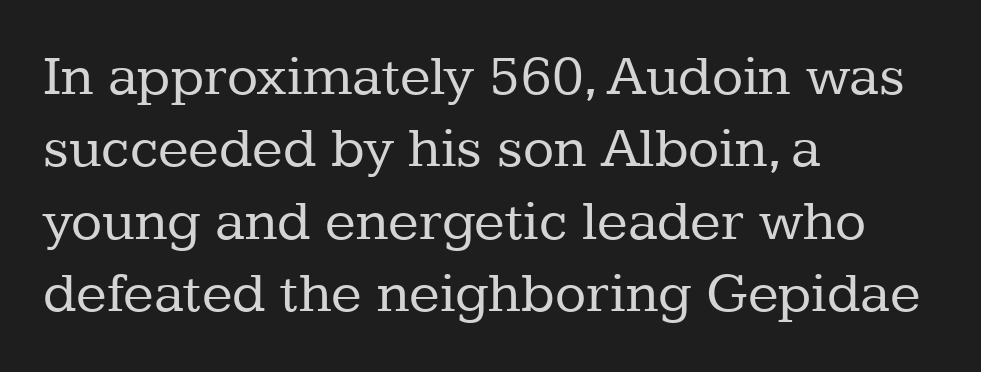
Q: Is the text bold? A: No.
Q: Is the text italic (slanted)? A: No, it is upright.
Q: Is the typeface a serif or a sans-serif typeface? A: Serif.
Q: Is the text underlined? A: No.
Q: How is the paragraph aligned? A: Left-aligned.
Q: Is the spacing between letters normal or unusually wide? A: Normal.
Q: Is the spacing between lines tight, normal or loose? A: Normal.
Q: Width (condensed, normal, or wide)? A: Normal.
Q: Stroke contrast? A: Low.
Q: x-height? A: Medium.
Q: Monospaced? A: No.
